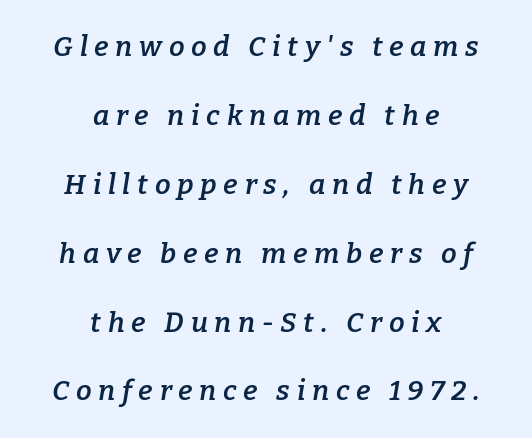
Q: Is the text bold? A: Semi-bold.
Q: Is the text italic (slanted)? A: Yes, it leans right by about 9 degrees.
Q: Is the typeface a serif or a sans-serif typeface? A: Serif.
Q: Is the text underlined? A: No.
Q: How is the paragraph aligned? A: Centered.
Q: Is the spacing between letters normal or unusually wide? A: Unusually wide.
Q: Is the spacing between lines tight, normal or loose? A: Loose.
Q: Width (condensed, normal, or wide)? A: Normal.
Q: Stroke contrast? A: Low.
Q: x-height? A: Medium.
Q: Monospaced? A: No.
